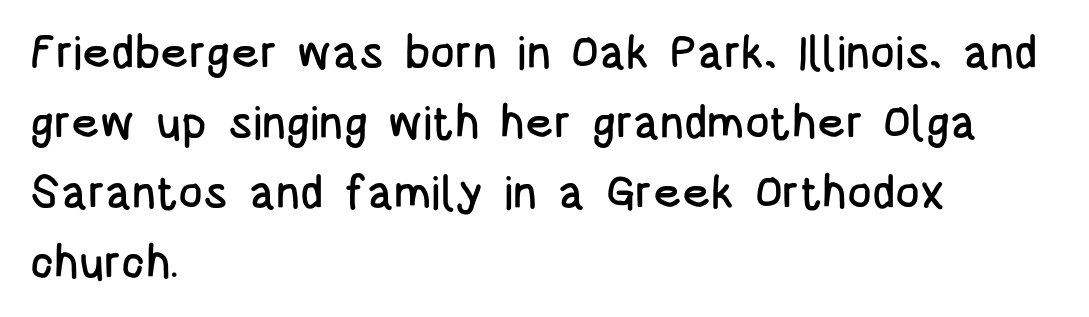
The image shows 46 px condensed sans-serif type, upright; set left-aligned, normal line spacing (1.52x), normal letter spacing, not underlined; low stroke contrast and a large x-height.
